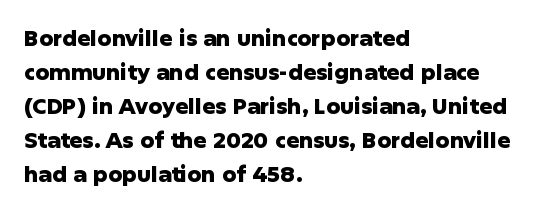
Q: Is the text bold? A: Yes.
Q: Is the text italic (slanted)? A: No, it is upright.
Q: Is the text underlined? A: No.
Q: How is the paragraph aligned? A: Left-aligned.
Q: Is the spacing between letters normal or unusually wide? A: Normal.
Q: Is the spacing between lines tight, normal or loose? A: Normal.
